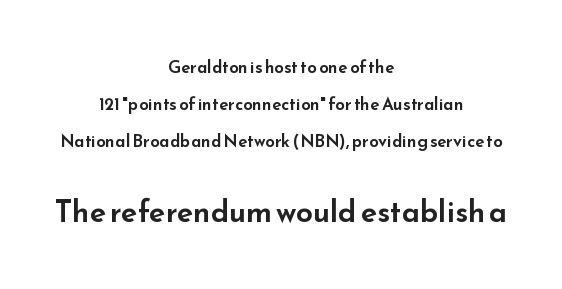
{"serif": "no", "italic": "no", "width": "wide", "stroke_contrast": "low", "x_height": "small", "monospaced": "no", "underline": "no", "align": "center", "line_spacing": "loose", "line_spacing_ratio": 2.18, "letter_spacing": "normal", "letter_spacing_em": 0.0, "larger_block": "second", "size_ratio": 1.76, "glyph_px": 30}
